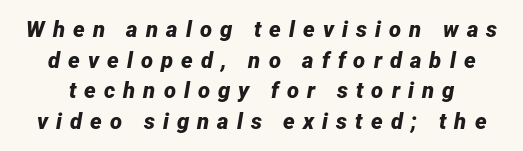
{"italic": "yes", "lean": "right", "slant_degrees": 12, "bold": "yes", "underline": "no", "line_spacing": "normal", "line_spacing_ratio": 1.39, "letter_spacing": "wide", "letter_spacing_em": 0.37, "glyph_px": 22}
